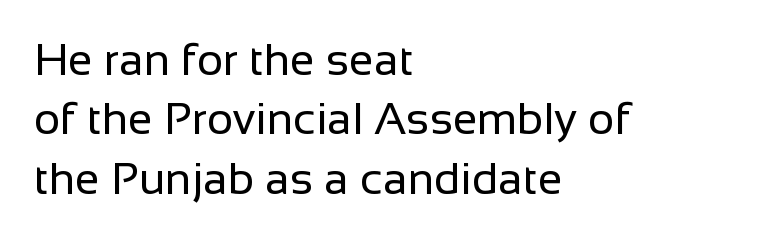
{"serif": "no", "italic": "no", "bold": "no", "weight": "regular", "width": "normal", "stroke_contrast": "low", "x_height": "medium", "monospaced": "no", "underline": "no", "align": "left", "line_spacing": "normal", "line_spacing_ratio": 1.32, "letter_spacing": "normal", "letter_spacing_em": 0.0, "glyph_px": 45}
